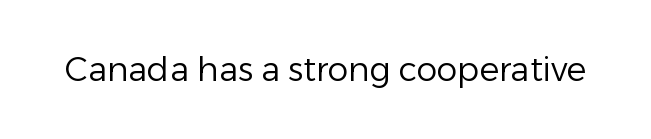
The image shows 33 px regular-weight sans-serif type, upright; set normal letter spacing, not underlined; low stroke contrast and a medium x-height.
